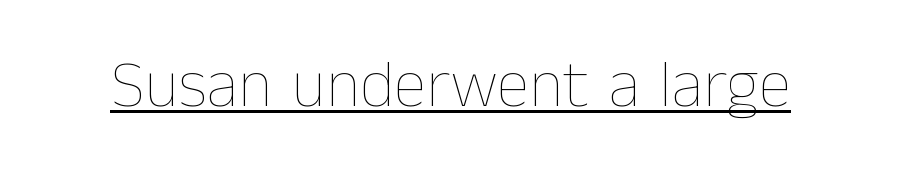
{"italic": "no", "bold": "no", "weight": "thin", "width": "normal", "stroke_contrast": "low", "x_height": "medium", "monospaced": "no", "underline": "yes", "letter_spacing": "normal", "letter_spacing_em": 0.0, "glyph_px": 67}
